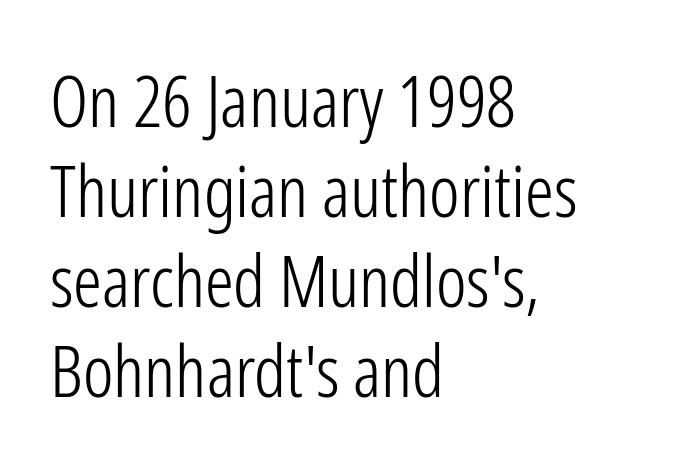
{"serif": "no", "italic": "no", "bold": "no", "weight": "light", "width": "condensed", "stroke_contrast": "low", "x_height": "medium", "monospaced": "no", "underline": "no", "align": "left", "line_spacing": "normal", "line_spacing_ratio": 1.25, "letter_spacing": "normal", "letter_spacing_em": 0.0, "glyph_px": 72}
